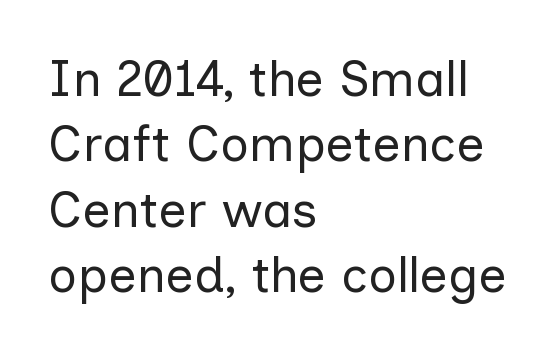
No italicization has been applied; the sample stays upright. Has an underline been added? It has not. The designer left line spacing at the default. Look at the bottom of the vertical strokes: they stop flat, with no serifs. Does extra space separate the letters? No, they use regular spacing. Proportional: the letters do not fall into vertical columns.
